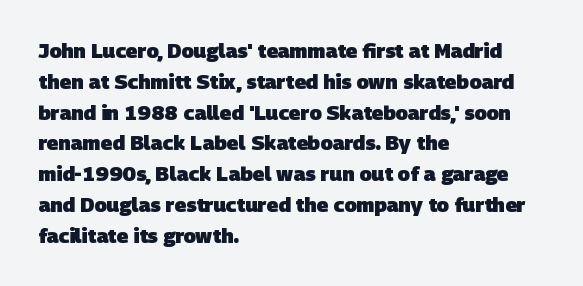
If you drew a ruler down the left edge, every line would touch it. Honestly, the letter spacing is just normal — you wouldn't notice it. These lines sit exactly where default settings would place them. Descenders hang freely into open space. Bold? Absolutely — the strokes are thick and heavy.
